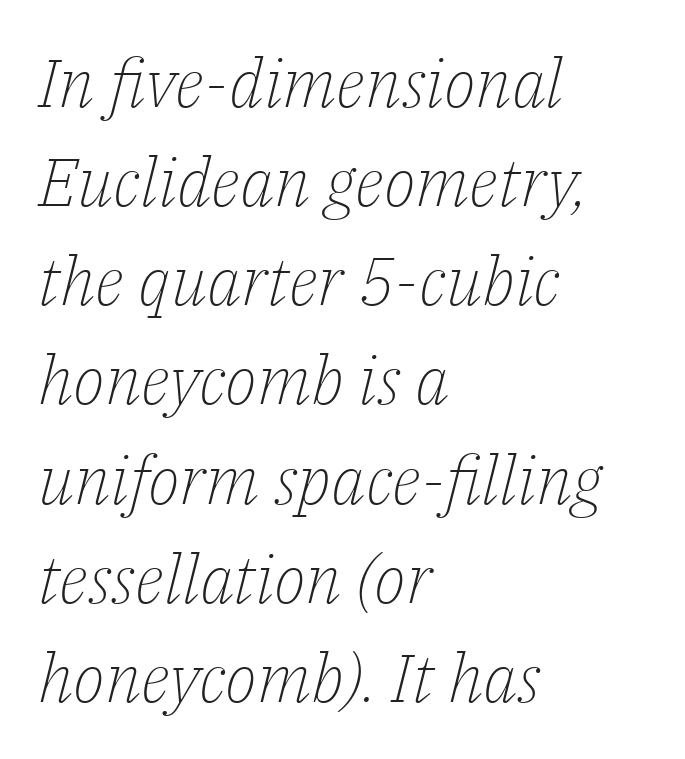
Font category for this specimen: serif. The gaps between neighbouring characters are ordinary and unremarkable. Character widths vary here, with narrow letters taking less room than wide ones. Type without underlining. Quick note: italic.
